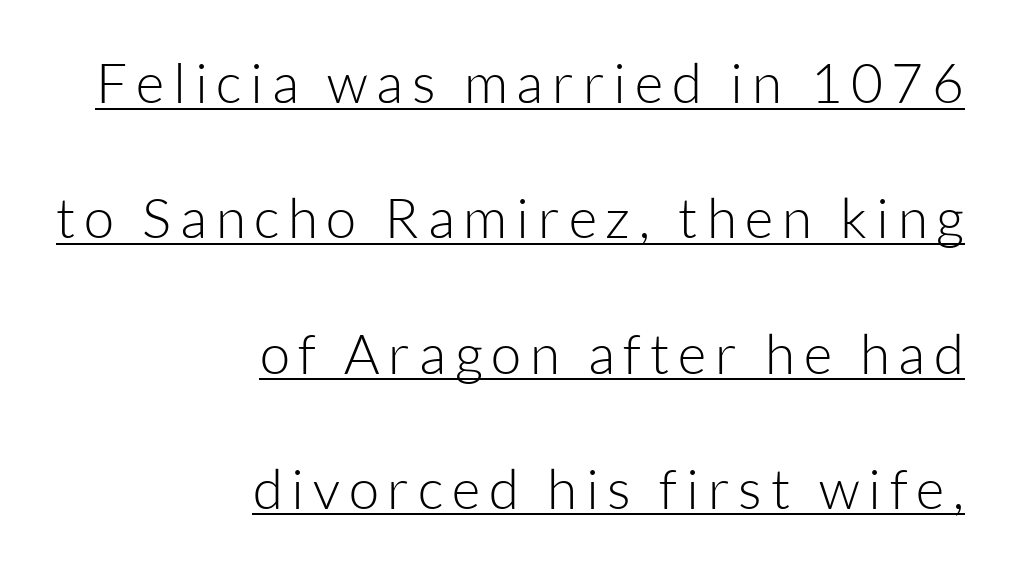
Q: Is the text bold? A: No.
Q: Is the text italic (slanted)? A: No, it is upright.
Q: Is the typeface a serif or a sans-serif typeface? A: Sans-serif.
Q: Is the text underlined? A: Yes.
Q: How is the paragraph aligned? A: Right-aligned.
Q: Is the spacing between lines tight, normal or loose? A: Loose.
Q: Width (condensed, normal, or wide)? A: Normal.
Q: Stroke contrast? A: Low.
Q: x-height? A: Medium.
Q: Monospaced? A: No.
